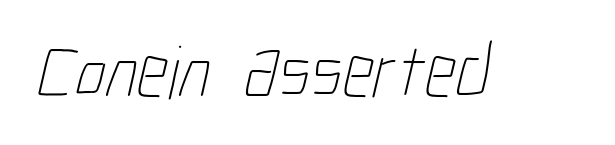
Q: Is the text bold? A: No.
Q: Is the text underlined? A: No.
Q: Is the spacing between letters normal or unusually wide? A: Normal.
Q: Width (condensed, normal, or wide)? A: Condensed.
Q: Stroke contrast? A: Low.
Q: x-height? A: Medium.
Q: Monospaced? A: No.
